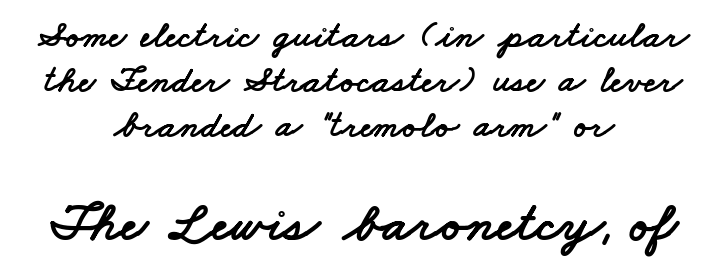
{"serif": "no", "width": "wide", "stroke_contrast": "low", "x_height": "small", "monospaced": "no", "underline": "no", "align": "center", "line_spacing_ratio": 1.18, "letter_spacing": "normal", "letter_spacing_em": 0.0, "larger_block": "second", "size_ratio": 1.5, "glyph_px": 57}
